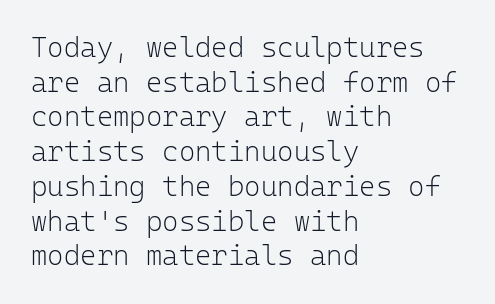
The image shows 28 px light sans-serif type, upright, monospaced; set left-aligned, line spacing 1.24x, normal letter spacing, not underlined; low stroke contrast and a medium x-height.
